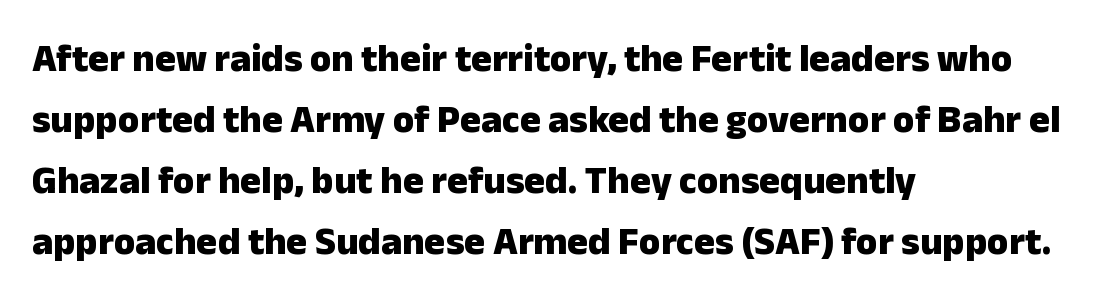
{"serif": "no", "italic": "no", "bold": "yes", "weight": "heavy", "width": "normal", "stroke_contrast": "low", "x_height": "medium", "monospaced": "no", "underline": "no", "align": "left", "line_spacing": "normal", "line_spacing_ratio": 1.56, "letter_spacing": "normal", "letter_spacing_em": 0.0, "glyph_px": 39}
